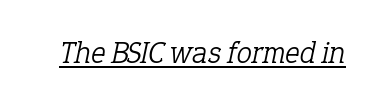
Check the space under the baseline: a stroke is drawn there. Is this a heavy cut? Hardly; it is regular or lighter. Classification — serif. Emphasis-style slanted type is in use.
